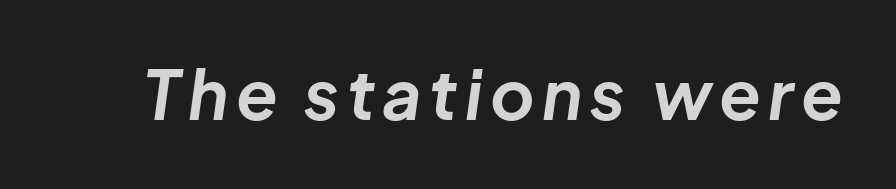
Is this a fixed-width face? No — the glyphs have proportional, varying widths. Notice how the stems are inclined rather than vertical — that's the hallmark of italics. Plenty of ink on the page — the face is bold. The zone under the glyphs is completely vacant.
